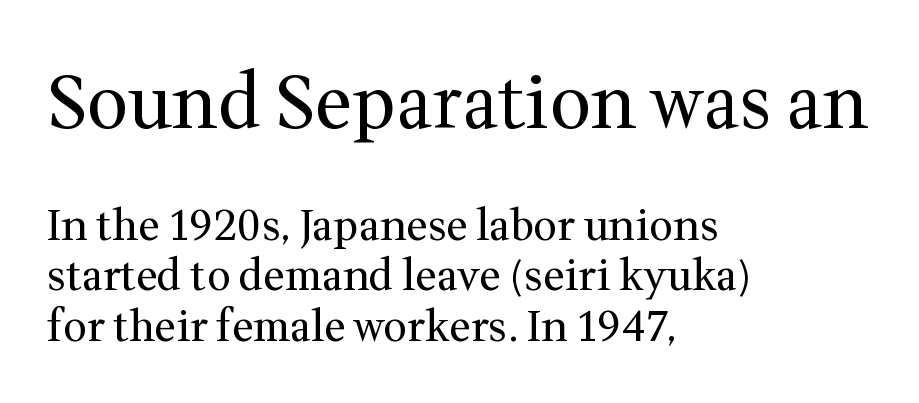
Q: Is the text bold? A: No.
Q: Is the text italic (slanted)? A: No, it is upright.
Q: Is the typeface a serif or a sans-serif typeface? A: Serif.
Q: Is the text underlined? A: No.
Q: How is the paragraph aligned? A: Left-aligned.
Q: Is the spacing between letters normal or unusually wide? A: Normal.
Q: Which block of text is set in a larger size, the first (top) or the second (bottom)? A: The first (top) one.
Q: Width (condensed, normal, or wide)? A: Normal.
Q: Stroke contrast? A: Medium.
Q: x-height? A: Medium.
Q: Monospaced? A: No.
